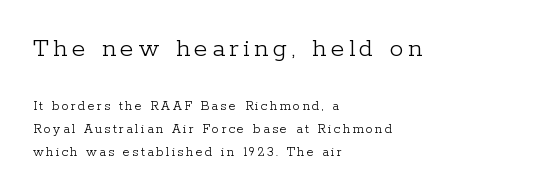
Q: Is the text bold? A: No.
Q: Is the text italic (slanted)? A: No, it is upright.
Q: Is the text underlined? A: No.
Q: How is the paragraph aligned? A: Left-aligned.
Q: Is the spacing between lines tight, normal or loose? A: Normal.
Q: Which block of text is set in a larger size, the first (top) or the second (bottom)? A: The first (top) one.
